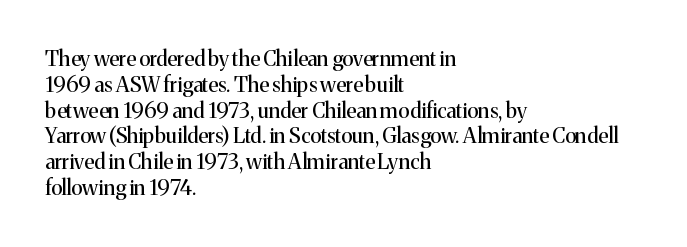
Visually the block forms a straight wall on the left and a jagged coastline on the right. This sample uses plain, unmodified letter spacing. The face looks like a standard text weight, possibly lighter. Check under the words: just untouched page. Does the lettering tilt? It doesn't — this is upright.
